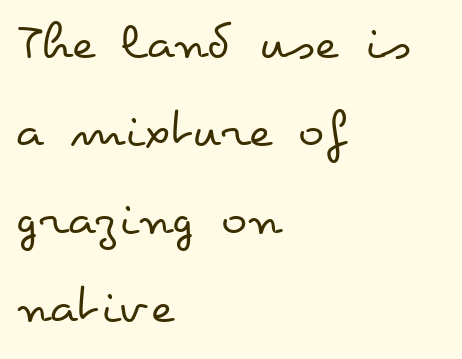
The image shows 55 px regular-weight, wide type, upright; set left-aligned, normal line spacing (1.6x), normal letter spacing, not underlined; low stroke contrast and a small x-height.
